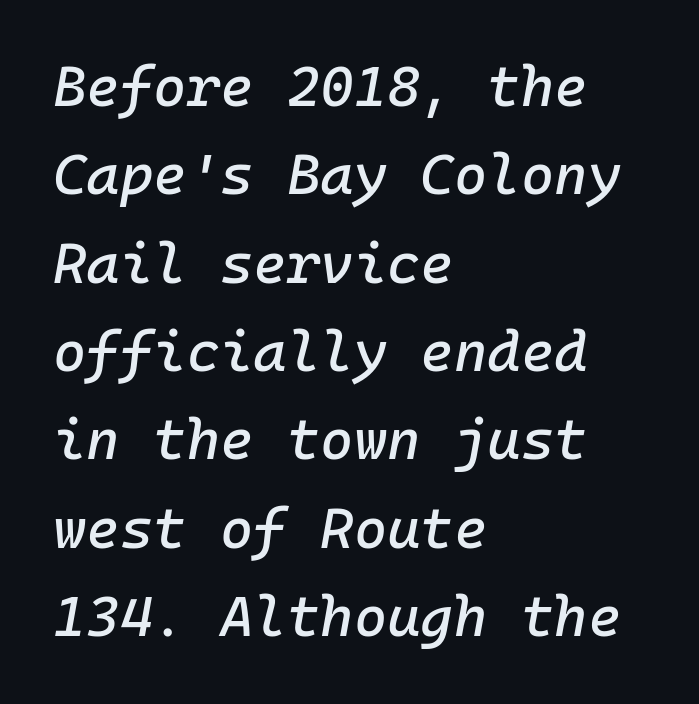
{"italic": "yes", "lean": "right", "slant_degrees": 10, "width": "normal", "stroke_contrast": "low", "x_height": "medium", "monospaced": "yes", "underline": "no", "align": "left", "line_spacing": "normal", "line_spacing_ratio": 1.55, "letter_spacing": "normal", "letter_spacing_em": 0.0, "glyph_px": 57}
